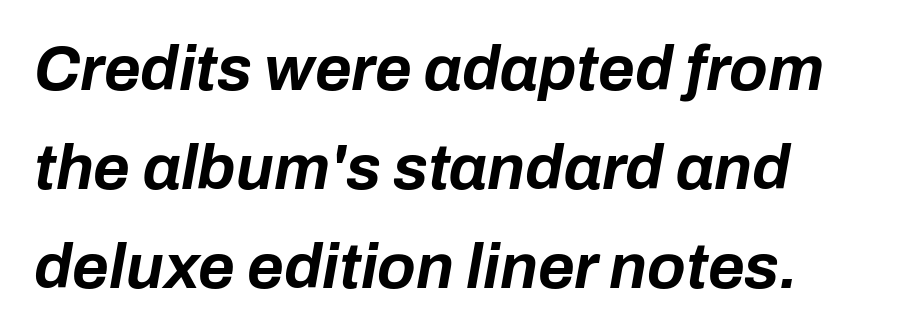
Q: Is the text bold? A: Yes.
Q: Is the text italic (slanted)? A: Yes, it leans right by about 10 degrees.
Q: Is the text underlined? A: No.
Q: How is the paragraph aligned? A: Left-aligned.
Q: Is the spacing between letters normal or unusually wide? A: Normal.
Q: Is the spacing between lines tight, normal or loose? A: Normal.
Q: Width (condensed, normal, or wide)? A: Normal.
Q: Stroke contrast? A: Low.
Q: x-height? A: Medium.
Q: Monospaced? A: No.
